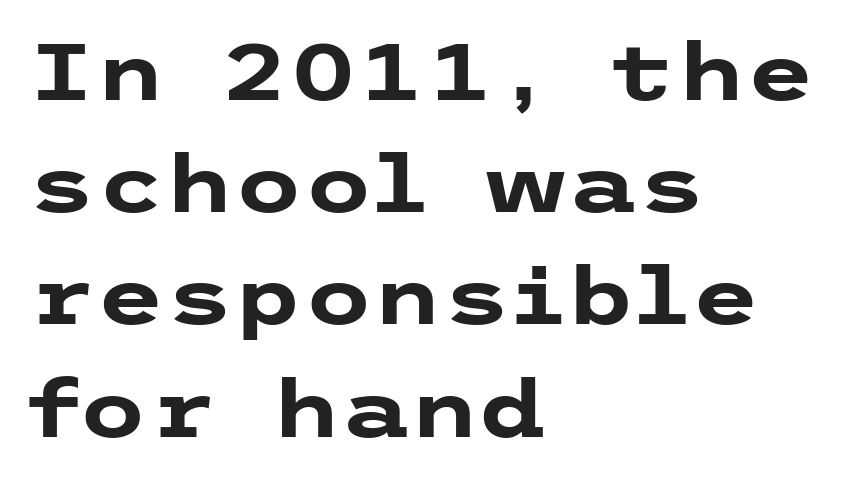
Q: Is the text bold? A: Yes.
Q: Is the text italic (slanted)? A: No, it is upright.
Q: Is the typeface a serif or a sans-serif typeface? A: Sans-serif.
Q: Is the text underlined? A: No.
Q: How is the paragraph aligned? A: Left-aligned.
Q: Is the spacing between letters normal or unusually wide? A: Normal.
Q: Is the spacing between lines tight, normal or loose? A: Normal.
Q: Width (condensed, normal, or wide)? A: Wide.
Q: Stroke contrast? A: Low.
Q: x-height? A: Medium.
